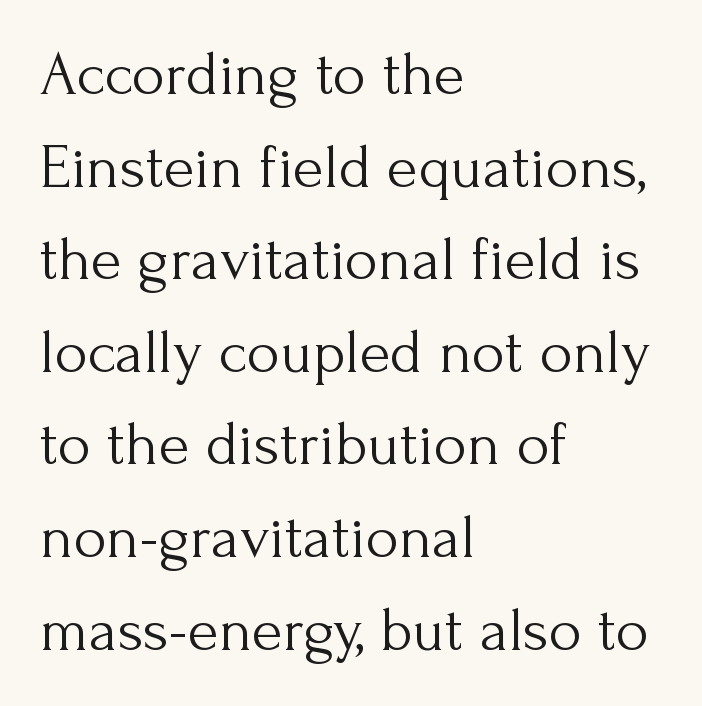
{"serif": "yes", "italic": "no", "bold": "no", "weight": "light", "width": "normal", "stroke_contrast": "medium", "x_height": "small", "monospaced": "no", "underline": "no", "align": "left", "line_spacing": "normal", "line_spacing_ratio": 1.47, "letter_spacing": "normal", "letter_spacing_em": 0.0, "glyph_px": 63}
